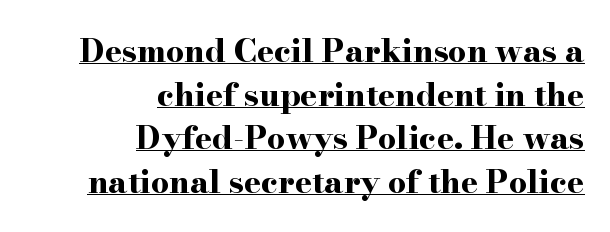
Q: Is the text bold? A: Yes.
Q: Is the text italic (slanted)? A: No, it is upright.
Q: Is the typeface a serif or a sans-serif typeface? A: Serif.
Q: Is the text underlined? A: Yes.
Q: How is the paragraph aligned? A: Right-aligned.
Q: Is the spacing between letters normal or unusually wide? A: Normal.
Q: Is the spacing between lines tight, normal or loose? A: Normal.
Q: Width (condensed, normal, or wide)? A: Wide.
Q: Stroke contrast? A: High.
Q: x-height? A: Small.
Q: Monospaced? A: No.
